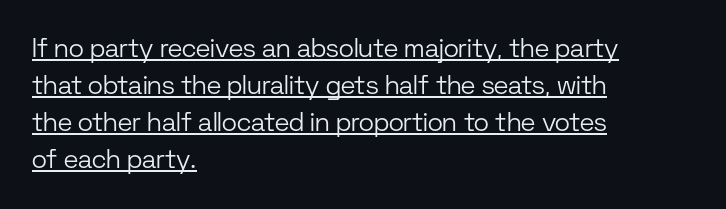
The image shows 26 px text type, upright; set left-aligned, normal line spacing (1.42x), normal letter spacing, underlined.
